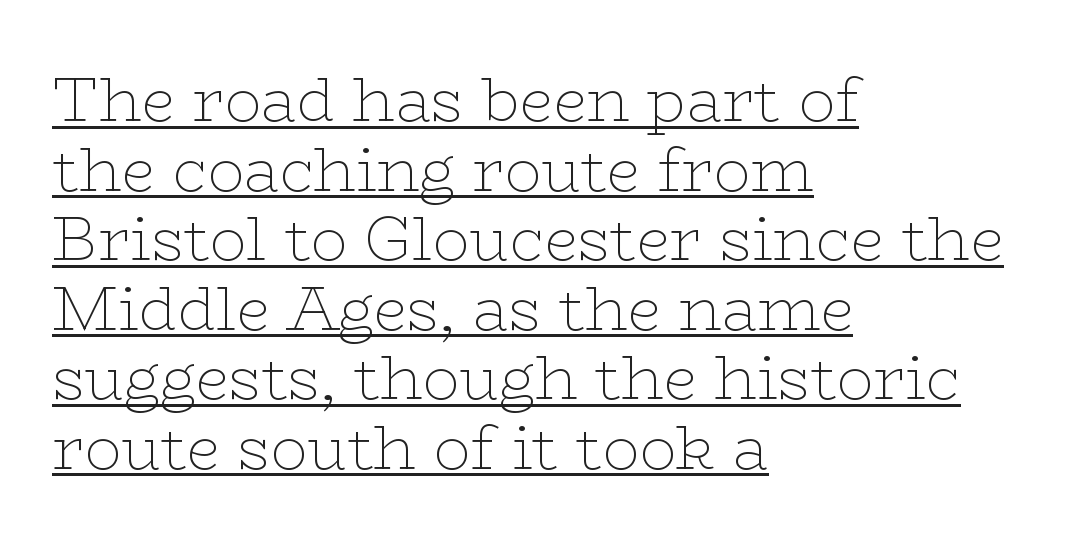
Classification — serif. This is underlined copy, the kind a proofreader might mark for attention. Quick note: not italic, upright. Is this a fixed-width face? No — the glyphs have proportional, varying widths. The ragged edge is on the right, which tells us the setting is flush left.
